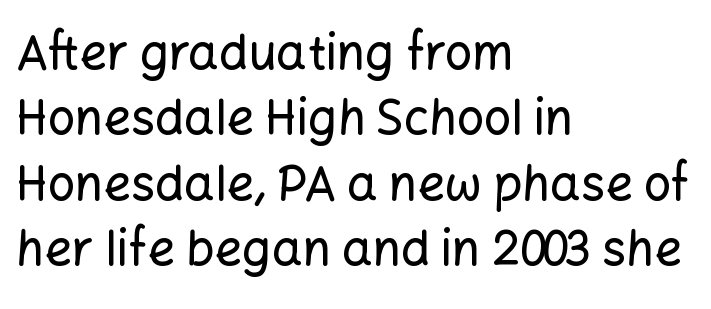
Default kerning and tracking; the words read as compact shapes. The rendering uses a moderate line-height, typical for paragraphs. The typesetter chose a ragged-right arrangement here. The axis of the letterforms is exactly vertical. Clear beneath every line of the passage.
